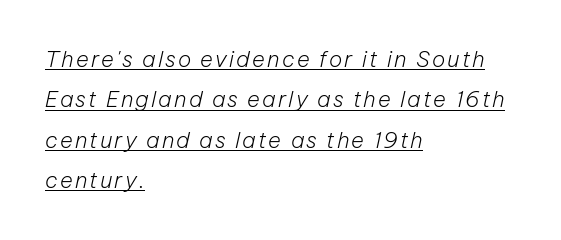
Q: Is the text bold? A: No.
Q: Is the text italic (slanted)? A: Yes, it leans right by about 12 degrees.
Q: Is the text underlined? A: Yes.
Q: How is the paragraph aligned? A: Left-aligned.
